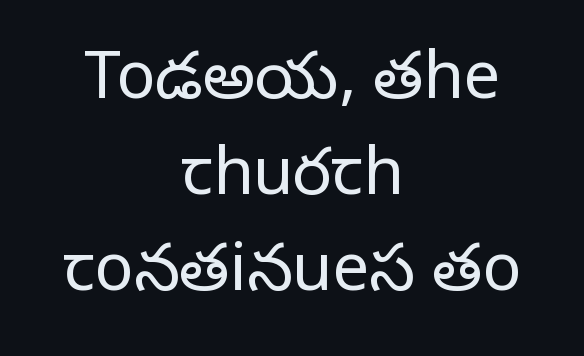
Q: Is the text bold? A: No.
Q: Is the text italic (slanted)? A: No, it is upright.
Q: Is the typeface a serif or a sans-serif typeface? A: Serif.
Q: Is the text underlined? A: No.
Q: How is the paragraph aligned? A: Centered.
Q: Is the spacing between letters normal or unusually wide? A: Normal.
Q: Is the spacing between lines tight, normal or loose? A: Normal.
Q: Width (condensed, normal, or wide)? A: Normal.
Q: Stroke contrast? A: Low.
Q: x-height? A: Large.
Q: Monospaced? A: No.
